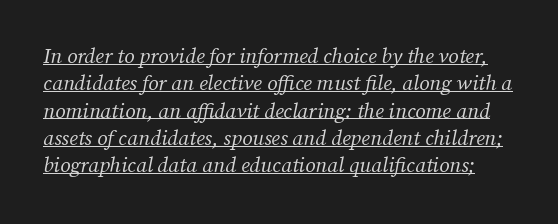
Q: Is the text bold? A: No.
Q: Is the text italic (slanted)? A: Yes, it leans right by about 12 degrees.
Q: Is the text underlined? A: Yes.
Q: Is the spacing between letters normal or unusually wide? A: Normal.
Q: Is the spacing between lines tight, normal or loose? A: Normal.
